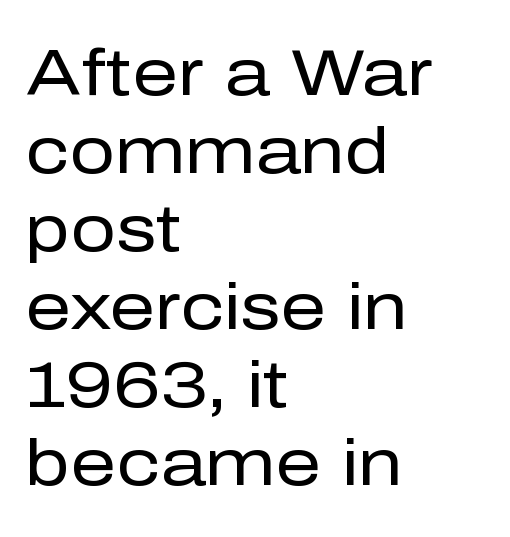
The tracking reads as untouched default to a designer's eye. Horizontally, the lines are justified to the leading edge only. Anything drawn beneath the words? Only blank space. The lettering holds an erect, upright posture throughout.
